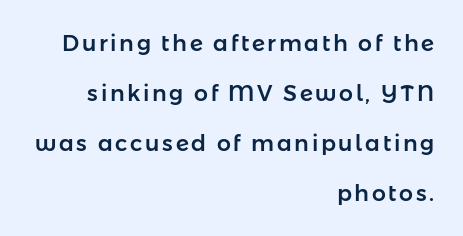
Q: Is the text italic (slanted)? A: No, it is upright.
Q: Is the text underlined? A: No.
Q: How is the paragraph aligned? A: Right-aligned.
Q: Is the spacing between lines tight, normal or loose? A: Loose.
